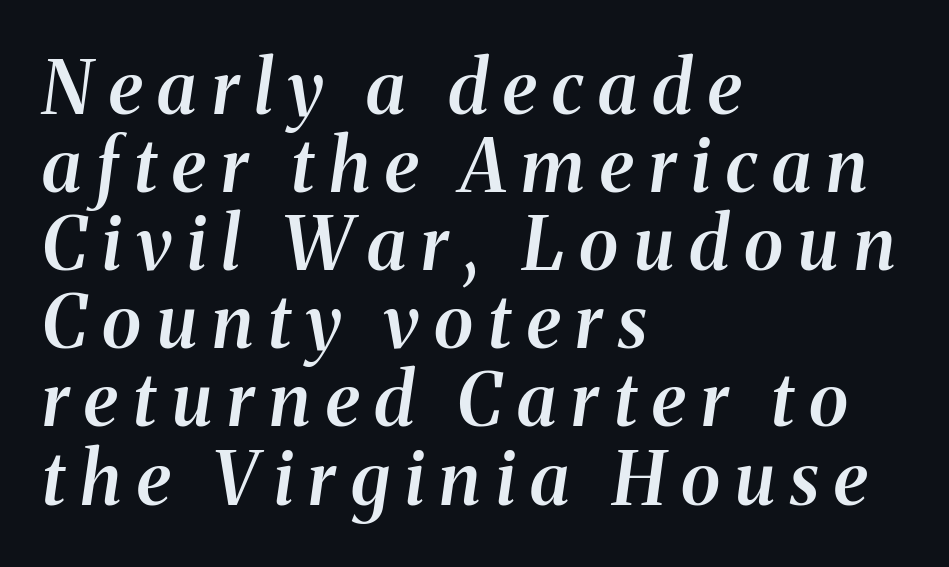
Unlike a clean sans, this face finishes its strokes with serifs. You could not count columns in this text — the font is proportionally spaced. The whole block is typeset with a tilt. The lines are quadded left. The passage shown is not underscored anywhere. Quick note: interline space is minimal.
